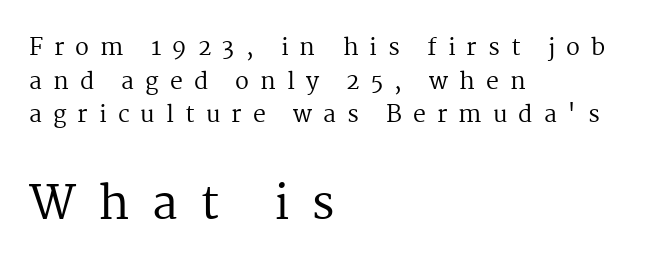
{"serif": "yes", "italic": "no", "bold": "no", "weight": "regular", "width": "normal", "stroke_contrast": "medium", "x_height": "medium", "monospaced": "no", "underline": "no", "align": "left", "line_spacing": "normal", "line_spacing_ratio": 1.46, "letter_spacing": "wide", "letter_spacing_em": 0.48, "larger_block": "second", "size_ratio": 2.0, "glyph_px": 46}
